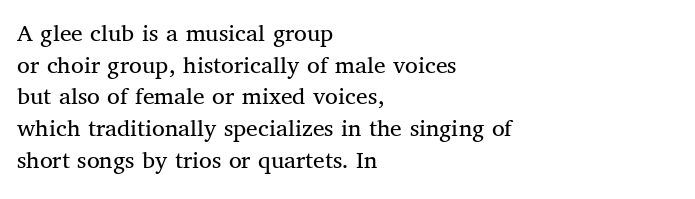
Nope, not italic — everything's standing straight. The font is comparable to plain body text, perhaps lighter. Inter-character spacing is left at the font's built-in metrics. The zone under the glyphs is completely vacant. These lines are set flush left with a ragged right edge.
